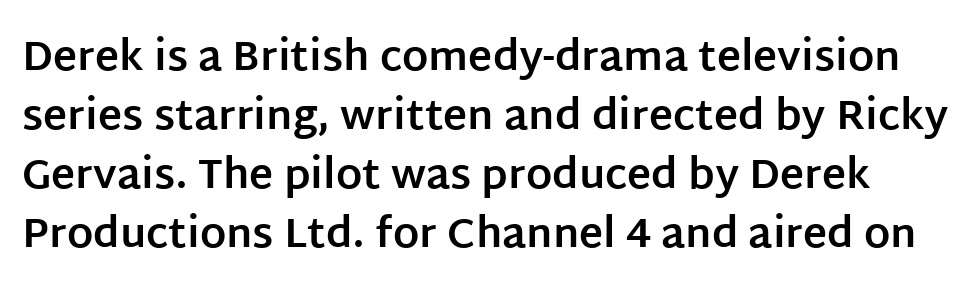
In terms of posture, this sample is upright. Character widths vary here, with narrow letters taking less room than wide ones. Tracking here is standard; glyphs follow each other at the usual distance. Heavy-handed strokes throughout: this text is bold. Decoration check: the copy has no underline. Classification — sans serif.
